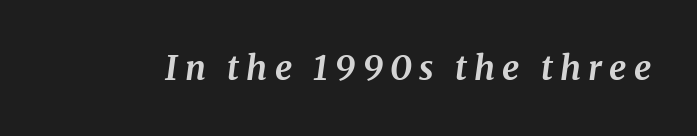
{"serif": "yes", "italic": "yes", "lean": "right", "slant_degrees": 8, "bold": "yes", "weight": "bold", "width": "normal", "stroke_contrast": "medium", "x_height": "medium", "monospaced": "no", "underline": "no", "letter_spacing": "wide", "letter_spacing_em": 0.21, "glyph_px": 34}
